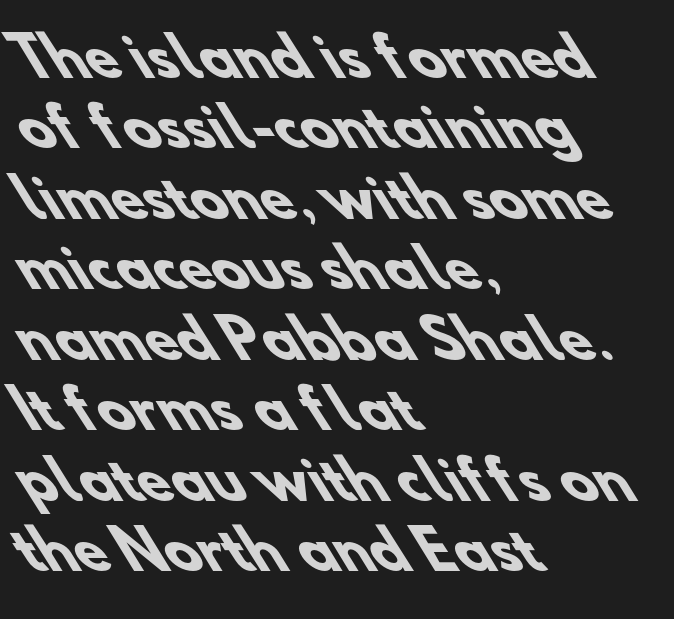
This sample is left-justified, so line endings fall wherever the words run out. Compared with an ordinary text face, these strokes are far heavier — a full bold. The face used here is a sans, in the tradition of grotesques and geometrics. A clean baseline with only descenders dipping below it. The space between consecutive lines is moderate. Varying glyph widths throughout — classic text-font behaviour.
